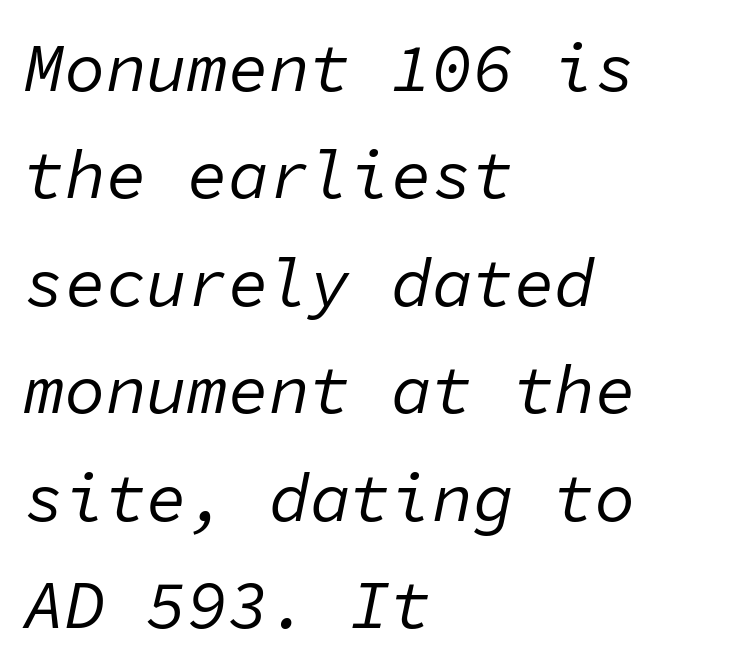
In CSS terms this would be text-align: left. No extra ink here — the face is not bold. This is oblique type, the kind used for emphasis or titles. Nobody drew a line under any word here. Each new line begins a customary step beneath the previous one. The rendering keeps characters at their native spacing.
